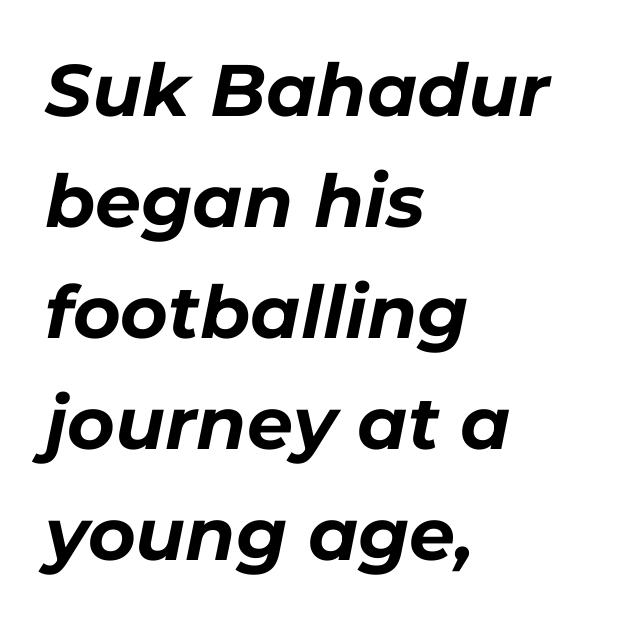
Q: Is the text bold? A: Yes.
Q: Is the text italic (slanted)? A: Yes, it leans right by about 11 degrees.
Q: Is the text underlined? A: No.
Q: How is the paragraph aligned? A: Left-aligned.
Q: Is the spacing between letters normal or unusually wide? A: Normal.
Q: Is the spacing between lines tight, normal or loose? A: Normal.
Q: Width (condensed, normal, or wide)? A: Normal.
Q: Stroke contrast? A: Low.
Q: x-height? A: Medium.
Q: Monospaced? A: No.
